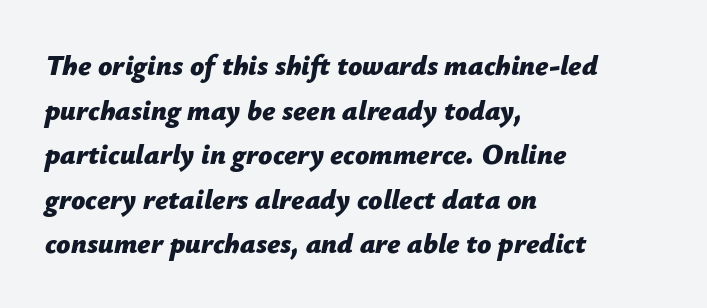
Q: Is the text bold? A: Yes.
Q: Is the text italic (slanted)? A: Yes, it leans right by about 12 degrees.
Q: Is the text underlined? A: No.
Q: How is the paragraph aligned? A: Left-aligned.
Q: Is the spacing between letters normal or unusually wide? A: Normal.
Q: Is the spacing between lines tight, normal or loose? A: Normal.
Q: Width (condensed, normal, or wide)? A: Normal.
Q: Stroke contrast? A: Low.
Q: x-height? A: Medium.
Q: Monospaced? A: No.
